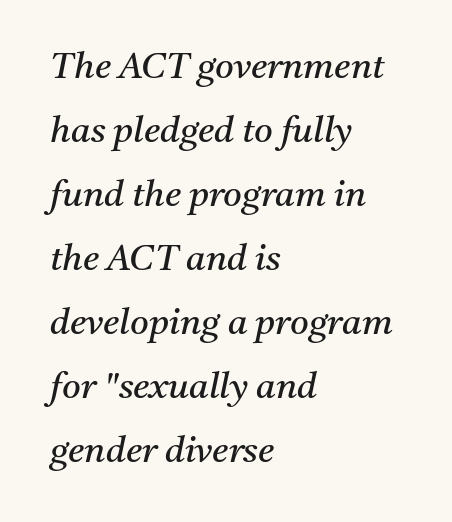
The image shows 36 px regular-weight serif type, italic (leaning right); set left-aligned, line spacing 1.78x, normal letter spacing, not underlined; medium stroke contrast and a medium x-height.
